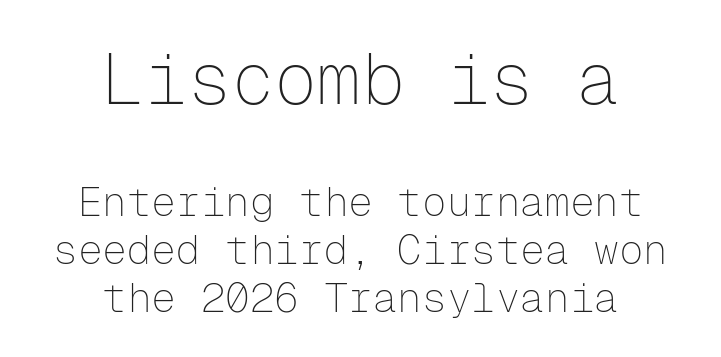
If you squint, the top block still reads clearly — it's the larger of the two. The paragraph shown floats in the horizontal middle. Here the glyphs are tracked normally, forming tight word shapes. This sample uses a sans-serif face.
